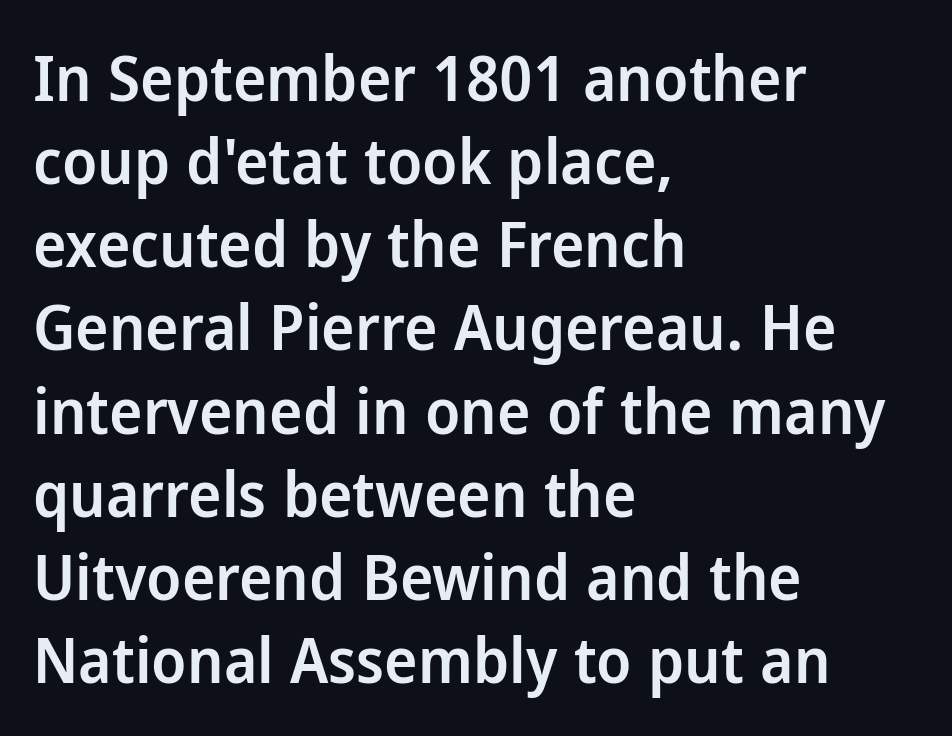
Q: Is the text bold? A: Semi-bold.
Q: Is the text italic (slanted)? A: No, it is upright.
Q: Is the typeface a serif or a sans-serif typeface? A: Sans-serif.
Q: Is the text underlined? A: No.
Q: How is the paragraph aligned? A: Left-aligned.
Q: Is the spacing between letters normal or unusually wide? A: Normal.
Q: Is the spacing between lines tight, normal or loose? A: Normal.
Q: Width (condensed, normal, or wide)? A: Normal.
Q: Stroke contrast? A: Low.
Q: x-height? A: Medium.
Q: Monospaced? A: No.
